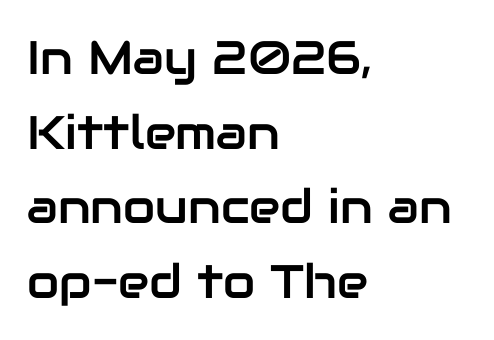
{"serif": "no", "italic": "no", "width": "normal", "stroke_contrast": "low", "x_height": "medium", "monospaced": "no", "underline": "no", "align": "left", "line_spacing": "normal", "line_spacing_ratio": 1.59, "letter_spacing": "normal", "letter_spacing_em": 0.0, "glyph_px": 47}
